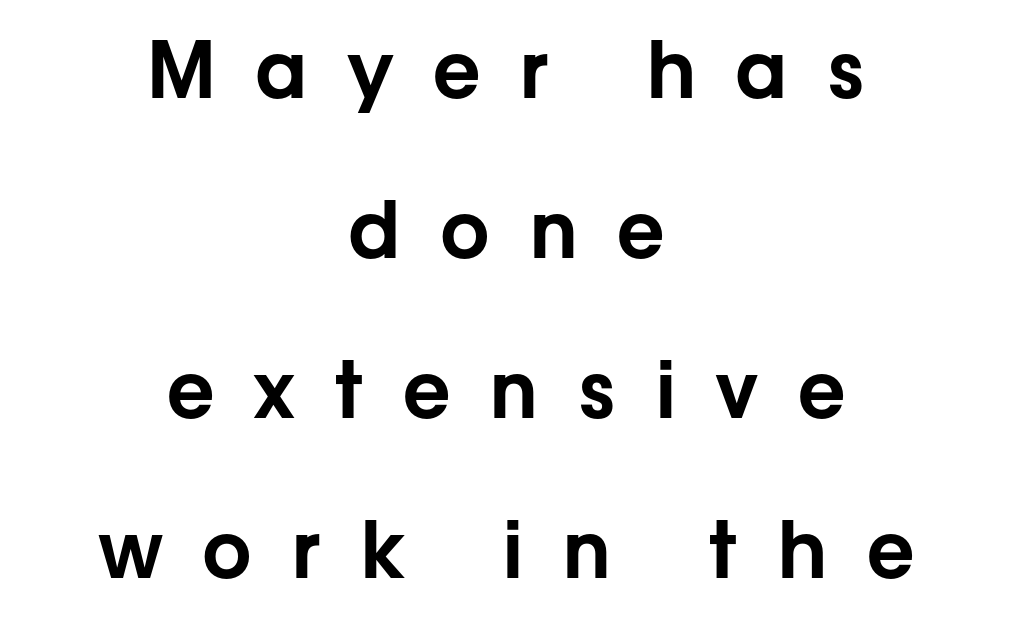
Q: Is the text italic (slanted)? A: No, it is upright.
Q: Is the typeface a serif or a sans-serif typeface? A: Sans-serif.
Q: Is the text underlined? A: No.
Q: How is the paragraph aligned? A: Centered.
Q: Is the spacing between letters normal or unusually wide? A: Unusually wide.
Q: Is the spacing between lines tight, normal or loose? A: Loose.
Q: Width (condensed, normal, or wide)? A: Normal.
Q: Stroke contrast? A: Low.
Q: x-height? A: Medium.
Q: Monospaced? A: No.
